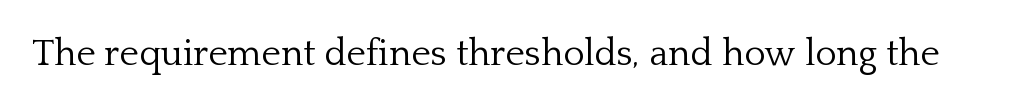
This is serif lettering, the kind often seen in printed books. The line texture is even and compact thanks to regular tracking. The weight would be labelled regular, book, light, or lighter still. Varying glyph widths throughout — classic text-font behaviour. Descender tails drop into unmarked territory.
